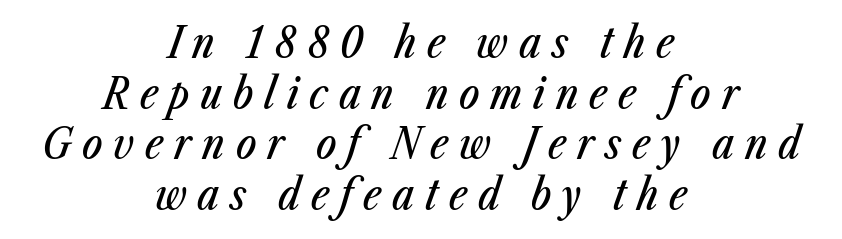
One-word summary of the alignment: center. Short note: letters widely spaced. An italicized treatment has been applied to the whole sample. The passage shown is not underscored anywhere. Varying glyph widths throughout — classic text-font behaviour.
